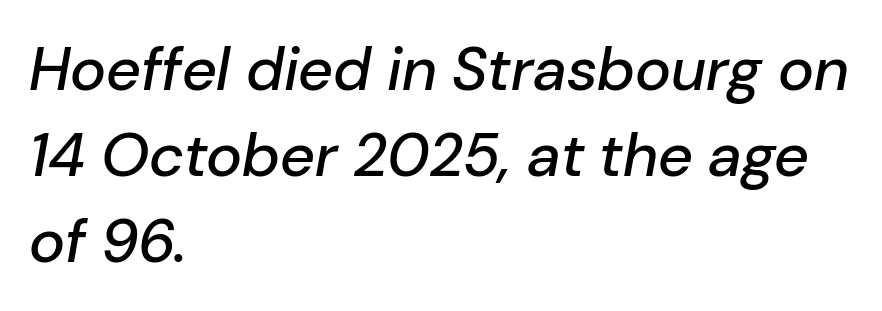
Each line starts at the same left margin while the right side varies. The letters advance in unequal steps, a hallmark of proportional type. The leading is moderate, giving the passage an even texture. The specimen omits any rule beneath the text block's lines. Is the type slanted? Yes — the strokes lean at a clear angle. Observe the ordinary spacing: letters are neighbours, not strangers.
